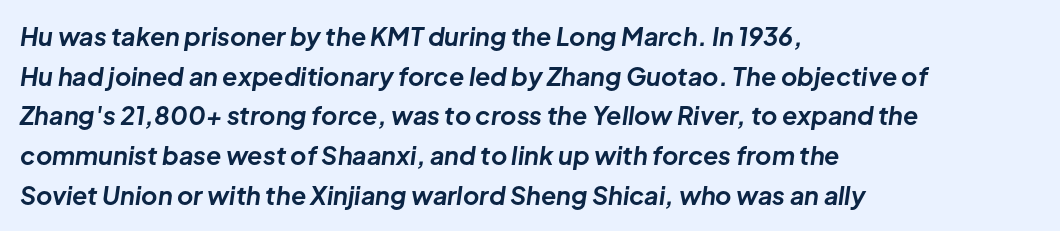
{"italic": "yes", "lean": "right", "slant_degrees": 8, "bold": "yes", "underline": "no", "align": "left", "line_spacing": "normal", "line_spacing_ratio": 1.59, "letter_spacing": "normal", "letter_spacing_em": 0.0, "glyph_px": 25}
